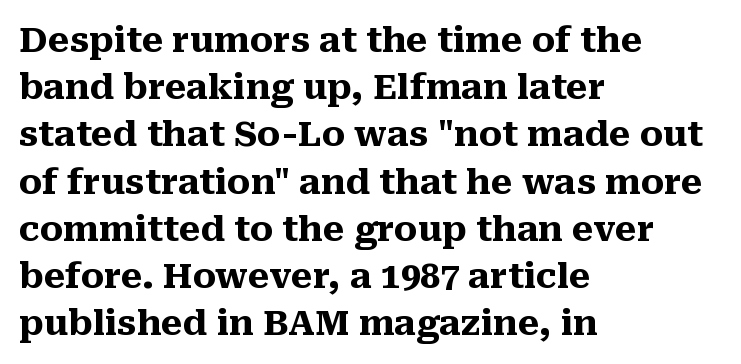
How would I describe the line gaps? Plain and ordinary. The rendering uses a bold face; every stroke is thick and dark. Typeset ragged right — the left edge is the straight one. Clear beneath every line of the passage. Looks like regular typesetting: each glyph gets only the width it needs.
